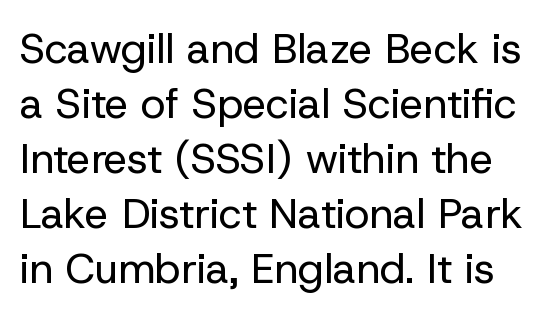
The image shows 42 px regular-weight sans-serif type, upright; set normal line spacing (1.31x), normal letter spacing, not underlined; low stroke contrast and a medium x-height.
